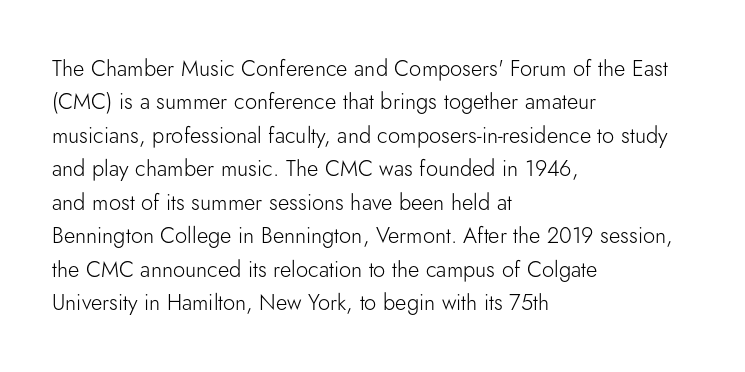
The image shows 22 px text type, upright; set left-aligned, normal line spacing (1.52x), normal letter spacing, not underlined.
